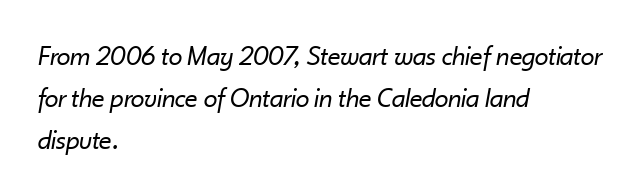
{"italic": "yes", "lean": "right", "slant_degrees": 10, "bold": "no", "weight": "regular", "width": "normal", "stroke_contrast": "low", "x_height": "small", "monospaced": "no", "underline": "no", "align": "left", "line_spacing": "normal", "line_spacing_ratio": 1.5, "letter_spacing": "normal", "letter_spacing_em": 0.0, "glyph_px": 28}
